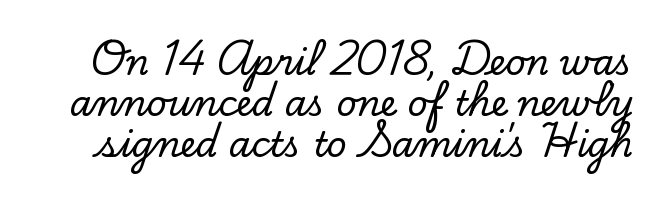
The image shows 35 px serif type; set line spacing 1.17x, normal letter spacing, not underlined; low stroke contrast and a small x-height.
